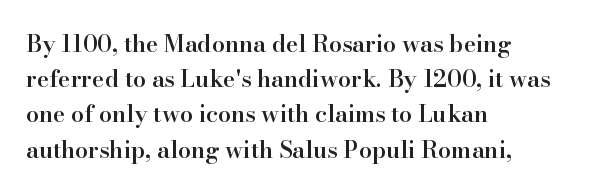
The image shows 23 px text type, upright; set left-aligned, normal line spacing (1.53x), normal letter spacing, not underlined.
